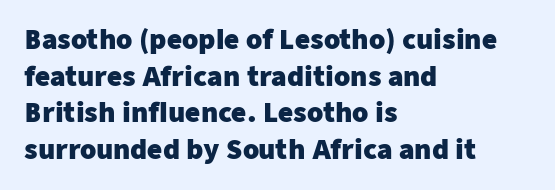
Q: Is the text bold? A: Yes.
Q: Is the text italic (slanted)? A: No, it is upright.
Q: Is the text underlined? A: No.
Q: How is the paragraph aligned? A: Left-aligned.
Q: Is the spacing between letters normal or unusually wide? A: Normal.
Q: Is the spacing between lines tight, normal or loose? A: Normal.
